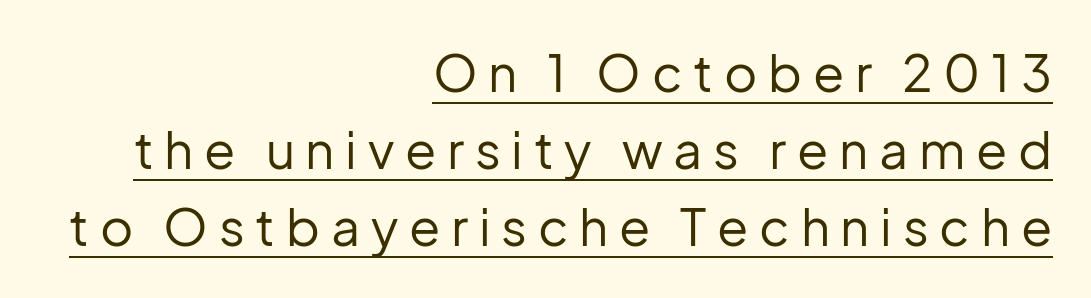
{"serif": "no", "italic": "no", "bold": "no", "weight": "regular", "width": "normal", "stroke_contrast": "low", "x_height": "medium", "monospaced": "no", "underline": "yes", "align": "right", "line_spacing": "normal", "line_spacing_ratio": 1.51, "letter_spacing": "wide", "letter_spacing_em": 0.21, "glyph_px": 51}
